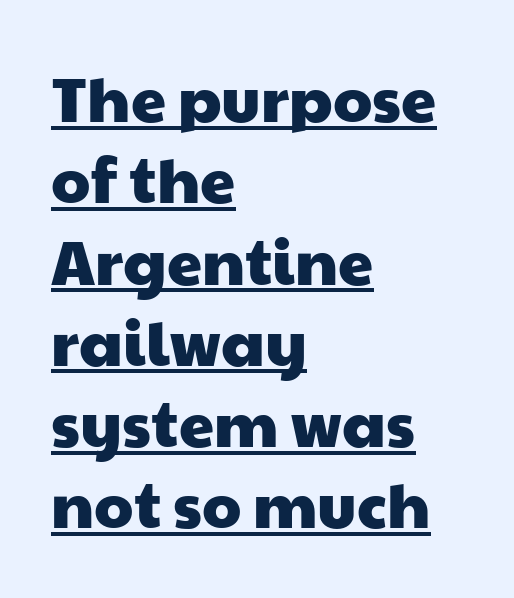
{"serif": "no", "width": "wide", "stroke_contrast": "low", "x_height": "medium", "monospaced": "no", "underline": "yes", "align": "left", "line_spacing": "normal", "line_spacing_ratio": 1.29, "letter_spacing": "normal", "letter_spacing_em": 0.0, "glyph_px": 63}
